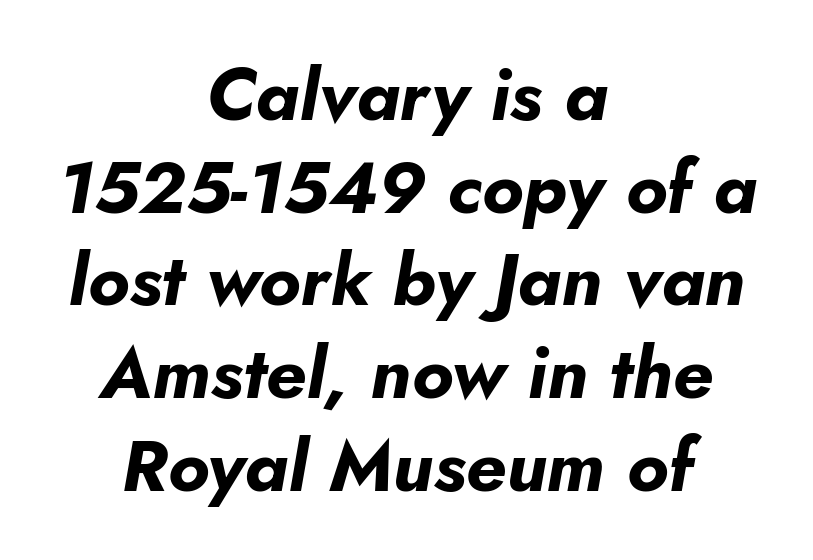
{"italic": "yes", "lean": "right", "slant_degrees": 5, "bold": "yes", "weight": "bold", "width": "normal", "stroke_contrast": "low", "x_height": "small", "monospaced": "no", "underline": "no", "align": "center", "line_spacing": "normal", "line_spacing_ratio": 1.27, "letter_spacing": "normal", "letter_spacing_em": 0.0, "glyph_px": 73}
